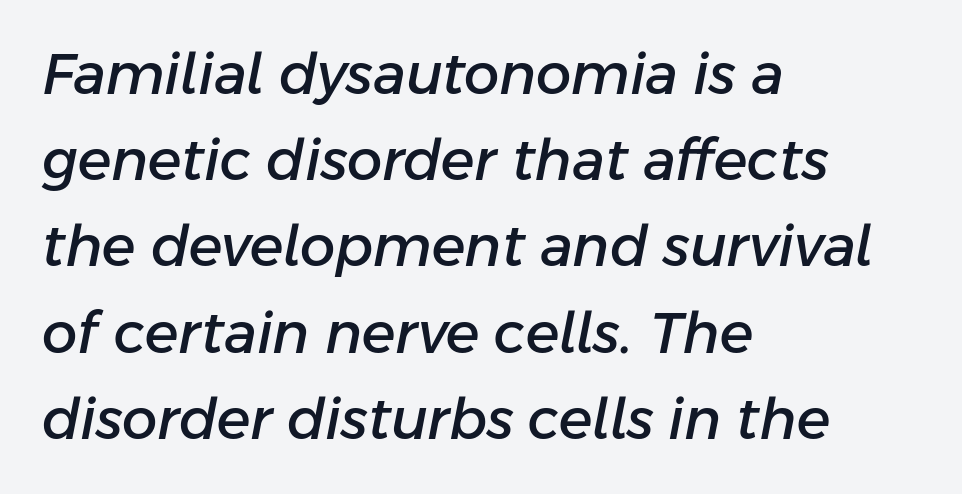
Baseline-to-baseline distance is the conventional proportion of letter height. The letters are slanted; this is an italic face. Honestly, the letter spacing is just normal — you wouldn't notice it. Each letter keeps its own natural width here, so spacing adapts to shape.
